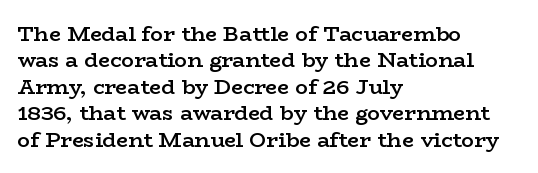
Q: Is the text bold? A: Semi-bold.
Q: Is the text italic (slanted)? A: No, it is upright.
Q: Is the text underlined? A: No.
Q: How is the paragraph aligned? A: Left-aligned.
Q: Is the spacing between letters normal or unusually wide? A: Normal.
Q: Is the spacing between lines tight, normal or loose? A: Normal.
